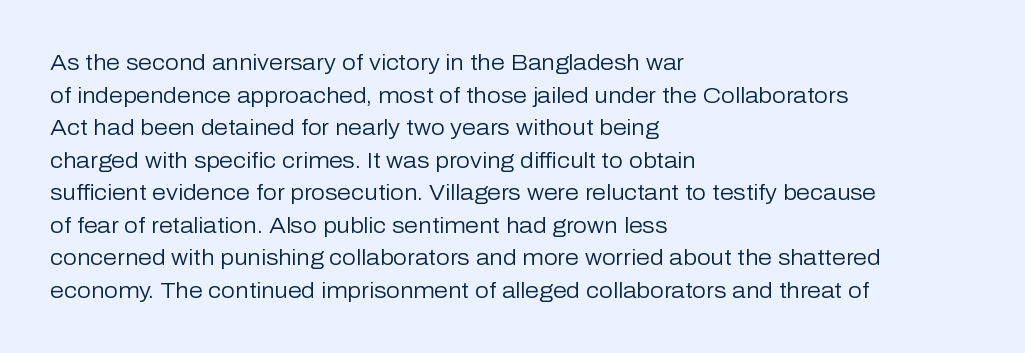
{"italic": "no", "bold": "no", "underline": "no", "align": "left", "line_spacing": "normal", "line_spacing_ratio": 1.48, "letter_spacing": "normal", "letter_spacing_em": 0.0, "glyph_px": 22}
